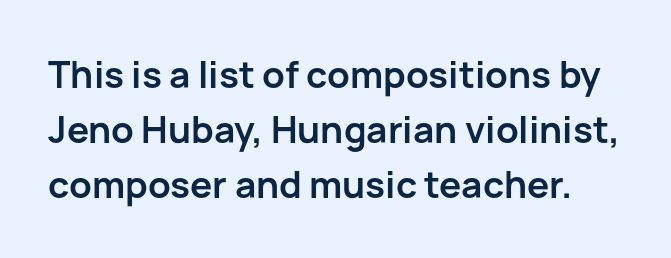
Q: Is the text bold? A: Yes.
Q: Is the text italic (slanted)? A: No, it is upright.
Q: Is the typeface a serif or a sans-serif typeface? A: Sans-serif.
Q: Is the text underlined? A: No.
Q: Is the spacing between letters normal or unusually wide? A: Normal.
Q: Is the spacing between lines tight, normal or loose? A: Normal.
Q: Width (condensed, normal, or wide)? A: Normal.
Q: Stroke contrast? A: Low.
Q: x-height? A: Medium.
Q: Monospaced? A: No.
